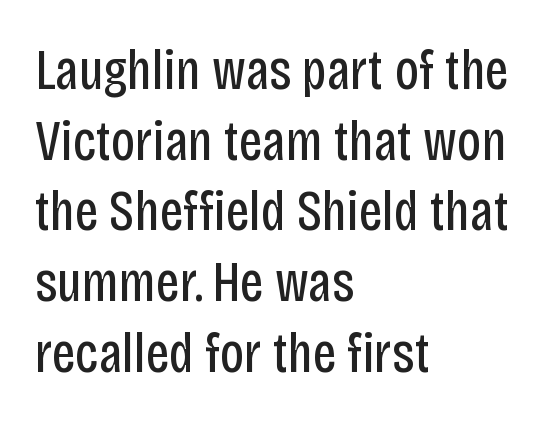
Q: Is the text bold? A: No.
Q: Is the text italic (slanted)? A: No, it is upright.
Q: Is the typeface a serif or a sans-serif typeface? A: Sans-serif.
Q: Is the text underlined? A: No.
Q: How is the paragraph aligned? A: Left-aligned.
Q: Is the spacing between letters normal or unusually wide? A: Normal.
Q: Width (condensed, normal, or wide)? A: Condensed.
Q: Stroke contrast? A: Low.
Q: x-height? A: Large.
Q: Monospaced? A: No.
